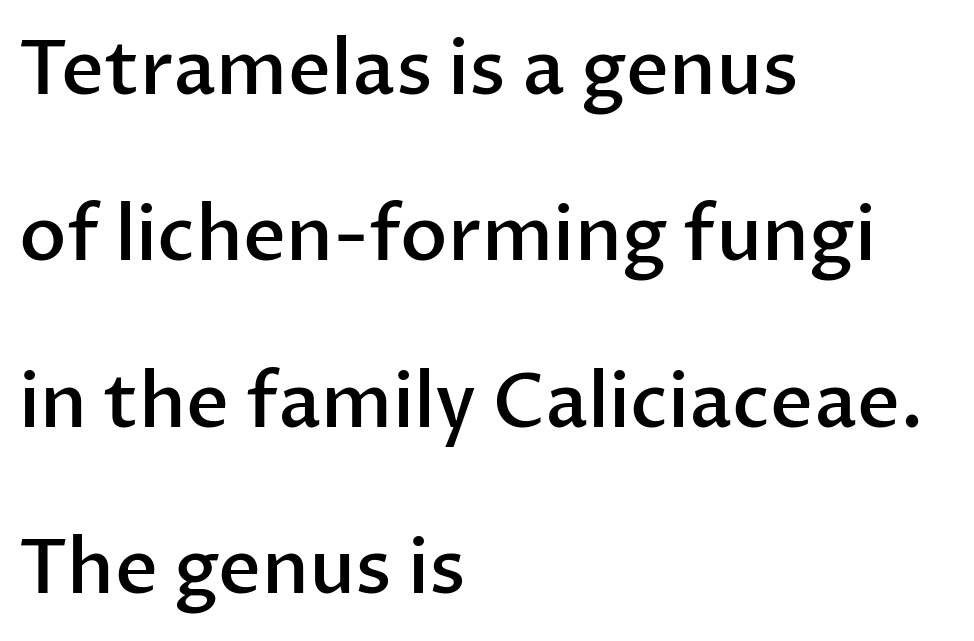
Q: Is the text bold? A: Semi-bold.
Q: Is the text italic (slanted)? A: No, it is upright.
Q: Is the typeface a serif or a sans-serif typeface? A: Sans-serif.
Q: Is the text underlined? A: No.
Q: How is the paragraph aligned? A: Left-aligned.
Q: Is the spacing between letters normal or unusually wide? A: Normal.
Q: Is the spacing between lines tight, normal or loose? A: Loose.
Q: Width (condensed, normal, or wide)? A: Normal.
Q: Stroke contrast? A: Low.
Q: x-height? A: Medium.
Q: Monospaced? A: No.
